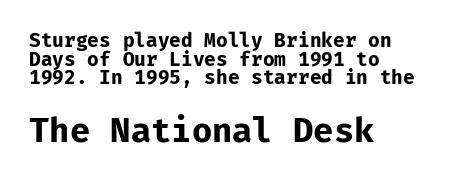
Q: Is the text bold? A: Yes.
Q: Is the text italic (slanted)? A: No, it is upright.
Q: Is the typeface a serif or a sans-serif typeface? A: Sans-serif.
Q: Is the text underlined? A: No.
Q: How is the paragraph aligned? A: Left-aligned.
Q: Is the spacing between letters normal or unusually wide? A: Normal.
Q: Is the spacing between lines tight, normal or loose? A: Tight.
Q: Which block of text is set in a larger size, the first (top) or the second (bottom)? A: The second (bottom) one.
Q: Width (condensed, normal, or wide)? A: Normal.
Q: Stroke contrast? A: Low.
Q: x-height? A: Medium.
Q: Monospaced? A: Yes.
